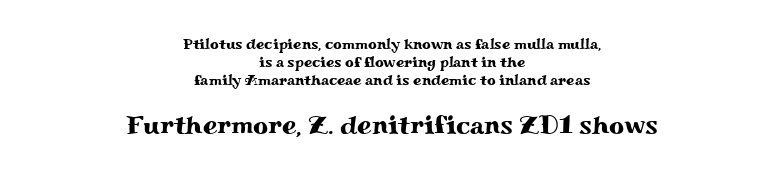
{"italic": "no", "underline": "no", "align": "center", "line_spacing_ratio": 1.19, "letter_spacing": "normal", "letter_spacing_em": 0.0, "larger_block": "second", "size_ratio": 1.73, "glyph_px": 26}
